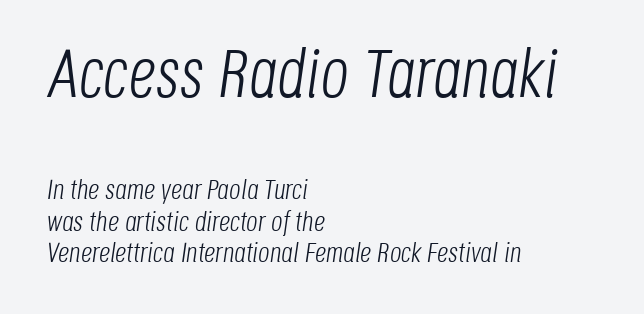
Q: Is the text bold? A: No.
Q: Is the text italic (slanted)? A: Yes, it leans right by about 8 degrees.
Q: Is the text underlined? A: No.
Q: How is the paragraph aligned? A: Left-aligned.
Q: Is the spacing between letters normal or unusually wide? A: Normal.
Q: Is the spacing between lines tight, normal or loose? A: Tight.
Q: Which block of text is set in a larger size, the first (top) or the second (bottom)? A: The first (top) one.
Q: Width (condensed, normal, or wide)? A: Condensed.
Q: Stroke contrast? A: Low.
Q: x-height? A: Large.
Q: Monospaced? A: No.
